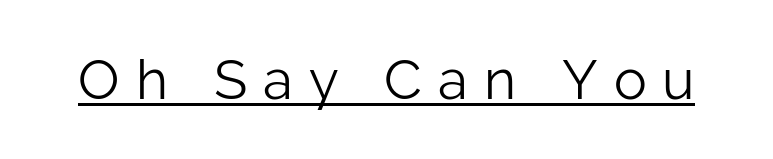
The image shows 55 px light sans-serif type, upright; set unusually wide letter spacing (+0.29 em), underlined; low stroke contrast and a medium x-height.
